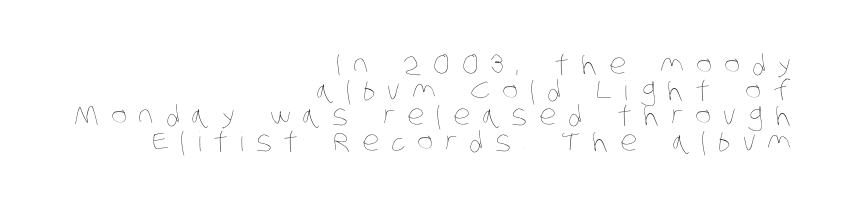
{"bold": "no", "underline": "no", "align": "right", "line_spacing": "tight", "line_spacing_ratio": 0.95, "letter_spacing": "wide", "letter_spacing_em": 0.44, "glyph_px": 27}
